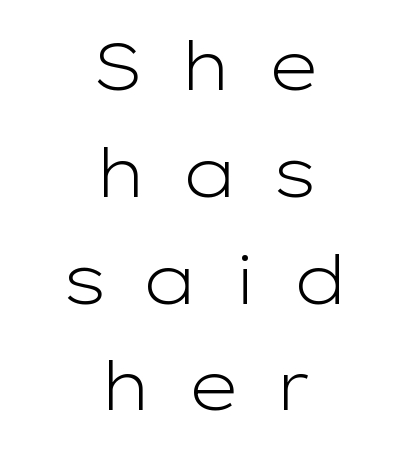
The rendering shows plain stroke endings on the letterforms — a sans-serif design. A typesetter would call this proportional, since set widths differ per character. This sample uses an upright cut, with every glyph sitting square on the baseline. If you measured baseline to baseline, you'd find a middling distance.
